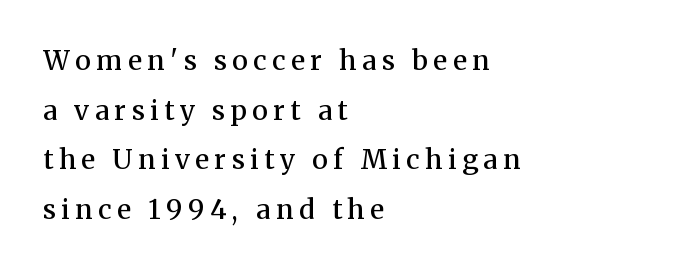
The image shows 27 px text type, upright; set left-aligned, line spacing 1.84x, unusually wide letter spacing (+0.21 em), not underlined.
